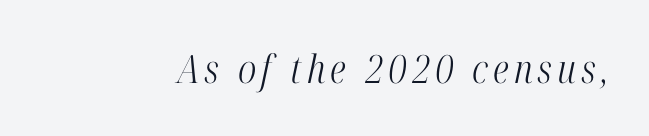
This is oblique type, the kind used for emphasis or titles. Check under the words: just untouched page. Typographically, this falls in the serif category. A quiet, ordinary-to-light weight characterises the typeface.
